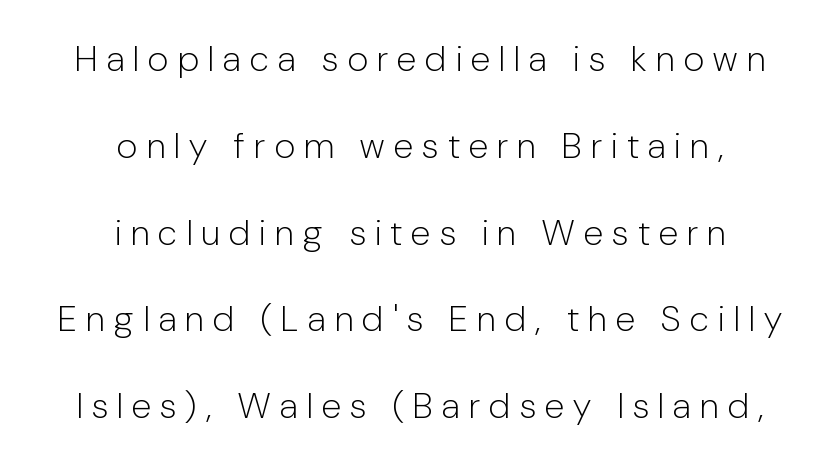
Q: Is the text bold? A: No.
Q: Is the text italic (slanted)? A: No, it is upright.
Q: Is the typeface a serif or a sans-serif typeface? A: Sans-serif.
Q: Is the text underlined? A: No.
Q: How is the paragraph aligned? A: Centered.
Q: Is the spacing between letters normal or unusually wide? A: Unusually wide.
Q: Is the spacing between lines tight, normal or loose? A: Loose.
Q: Width (condensed, normal, or wide)? A: Condensed.
Q: Stroke contrast? A: Low.
Q: x-height? A: Medium.
Q: Monospaced? A: No.
